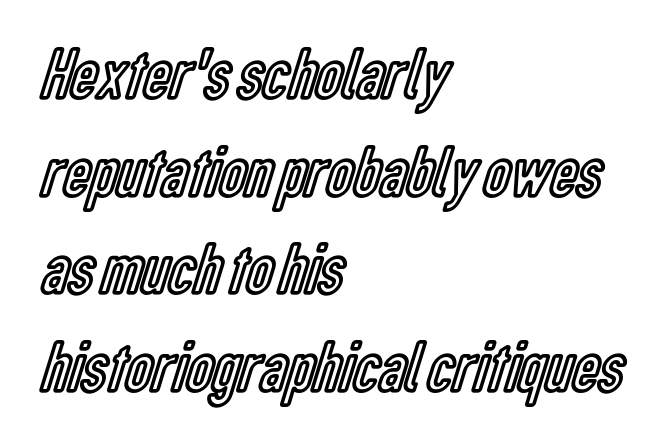
Q: Is the text italic (slanted)? A: Yes.
Q: Is the text underlined? A: No.
Q: How is the paragraph aligned? A: Left-aligned.
Q: Is the spacing between letters normal or unusually wide? A: Normal.
Q: Is the spacing between lines tight, normal or loose? A: Normal.
Q: Width (condensed, normal, or wide)? A: Condensed.
Q: x-height? A: Medium.
Q: Monospaced? A: No.
